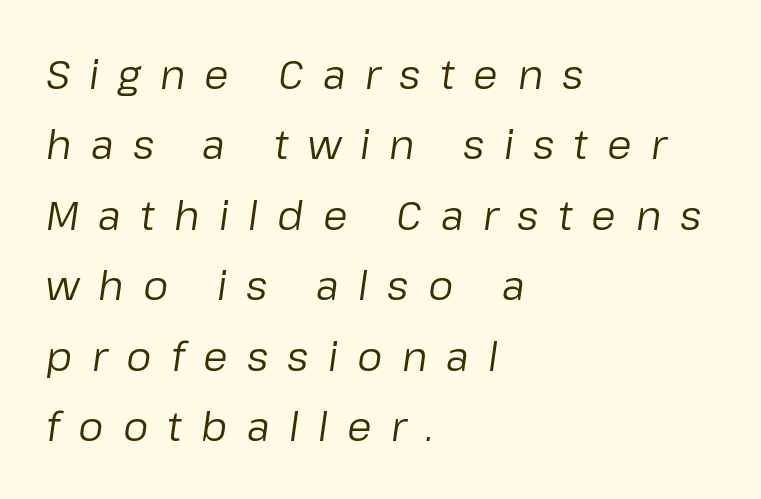
The passage shown is typed in a proportional face where columns would drift. All the whitespace from short lines collects on the right. The glyphs look as if they've been sheared to an angle. No letter is thick-stroked: the sample isn't bold. Glyph-to-glyph distance is far greater than everyday printed text.
